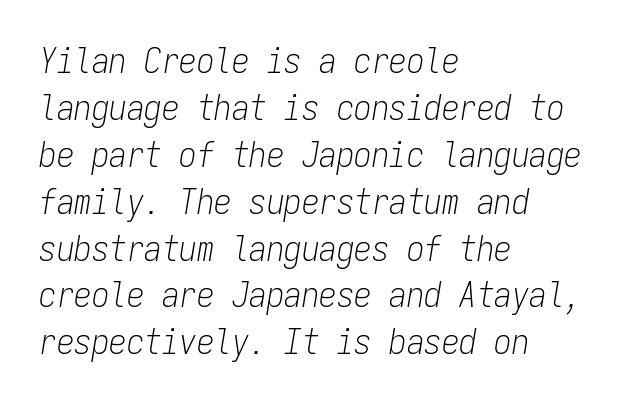
The image shows 35 px light, condensed type, italic (leaning right), monospaced; set left-aligned, normal line spacing (1.34x), normal letter spacing, not underlined; low stroke contrast and a medium x-height.
